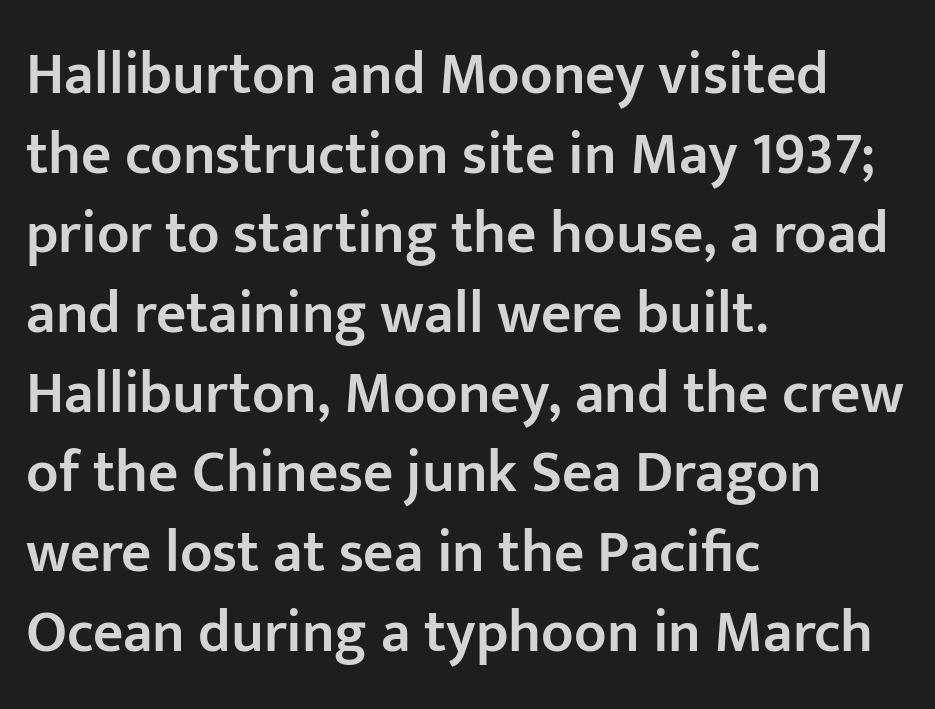
{"serif": "no", "italic": "no", "bold": "semi", "weight": "semibold", "width": "normal", "stroke_contrast": "low", "x_height": "medium", "monospaced": "no", "underline": "no", "align": "left", "line_spacing": "normal", "line_spacing_ratio": 1.35, "letter_spacing": "normal", "letter_spacing_em": 0.0, "glyph_px": 59}
